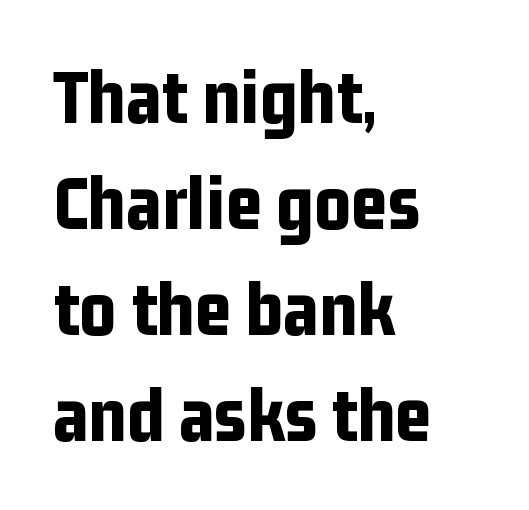
{"serif": "no", "italic": "no", "bold": "yes", "weight": "bold", "width": "condensed", "stroke_contrast": "low", "x_height": "medium", "monospaced": "no", "underline": "no", "align": "left", "line_spacing": "normal", "line_spacing_ratio": 1.34, "letter_spacing": "normal", "letter_spacing_em": 0.0, "glyph_px": 79}
